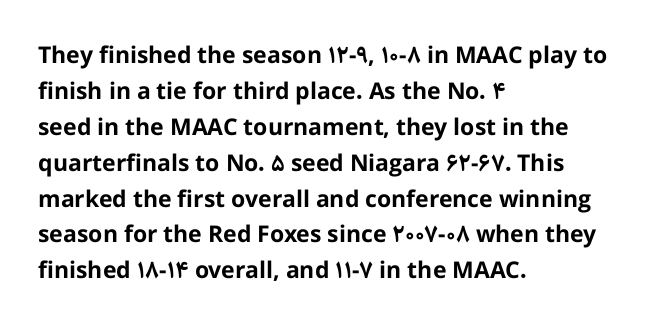
The image shows 23 px bold type, upright; set left-aligned, normal line spacing (1.56x), normal letter spacing, not underlined.
